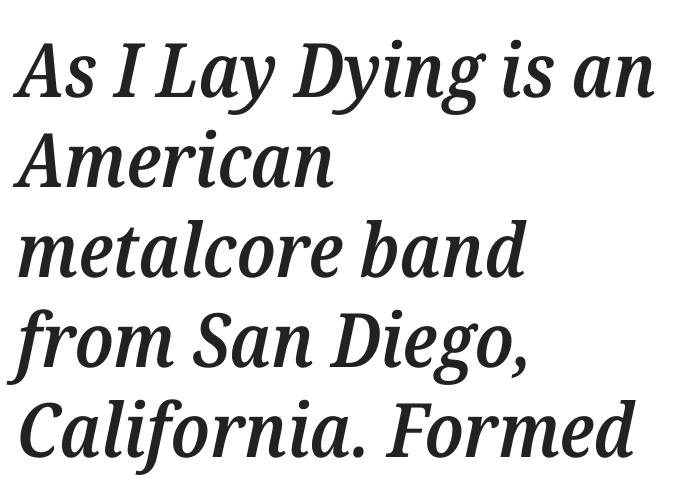
Its strokes are somewhat broadened, the hallmark of semibold type. Check under the words: just untouched page. Tall strokes in this sample are angled rather than plumb. All the whitespace from short lines collects on the right.
